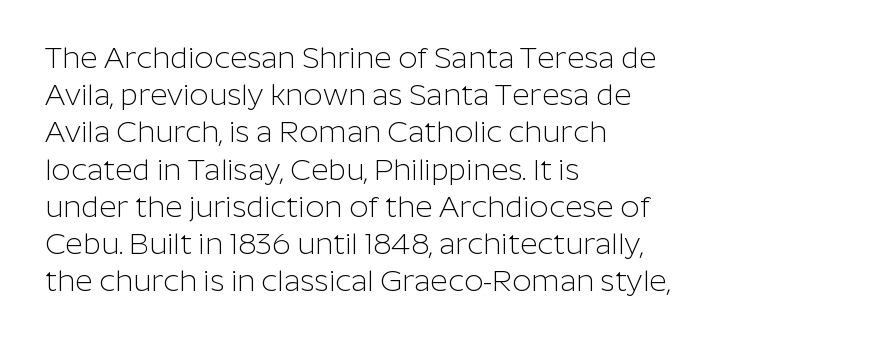
The image shows 30 px light sans-serif type, upright; set left-aligned, line spacing 1.24x, normal letter spacing, not underlined; low stroke contrast and a medium x-height.
